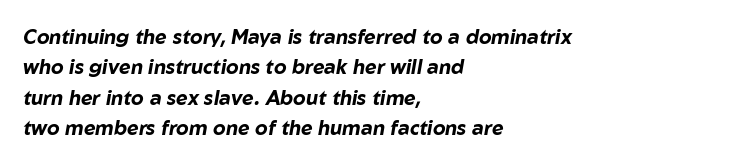
The image shows 20 px bold type, italic (leaning right); set left-aligned, normal line spacing (1.52x), normal letter spacing, not underlined.
